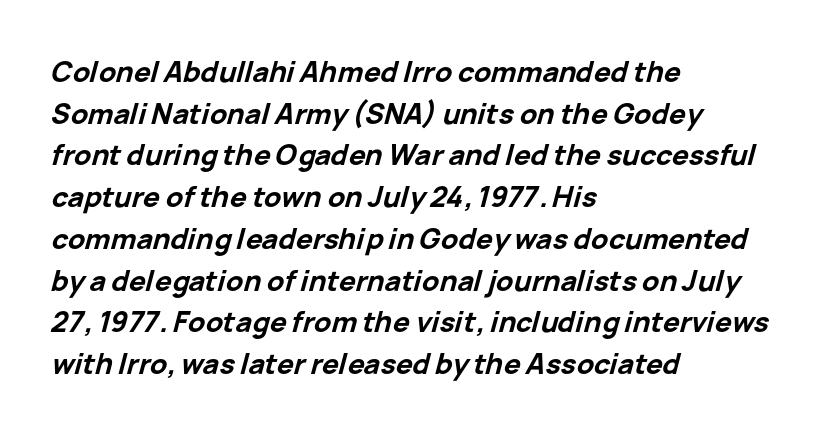
Q: Is the text bold? A: Yes.
Q: Is the text italic (slanted)? A: Yes, it leans right by about 15 degrees.
Q: Is the text underlined? A: No.
Q: How is the paragraph aligned? A: Left-aligned.
Q: Is the spacing between letters normal or unusually wide? A: Normal.
Q: Is the spacing between lines tight, normal or loose? A: Normal.
Q: Width (condensed, normal, or wide)? A: Normal.
Q: Stroke contrast? A: Low.
Q: x-height? A: Medium.
Q: Monospaced? A: No.
